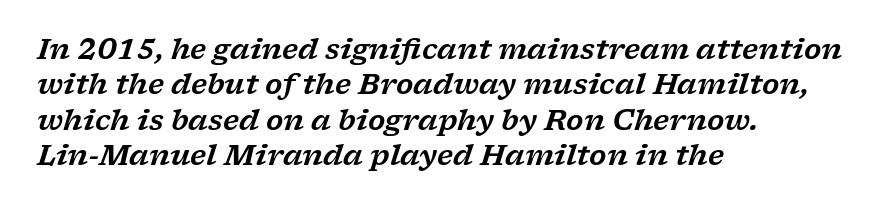
Q: Is the text italic (slanted)? A: Yes, it leans right by about 17 degrees.
Q: Is the typeface a serif or a sans-serif typeface? A: Serif.
Q: Is the text underlined? A: No.
Q: How is the paragraph aligned? A: Left-aligned.
Q: Is the spacing between letters normal or unusually wide? A: Normal.
Q: Is the spacing between lines tight, normal or loose? A: Normal.
Q: Width (condensed, normal, or wide)? A: Wide.
Q: Stroke contrast? A: Low.
Q: x-height? A: Medium.
Q: Monospaced? A: No.
